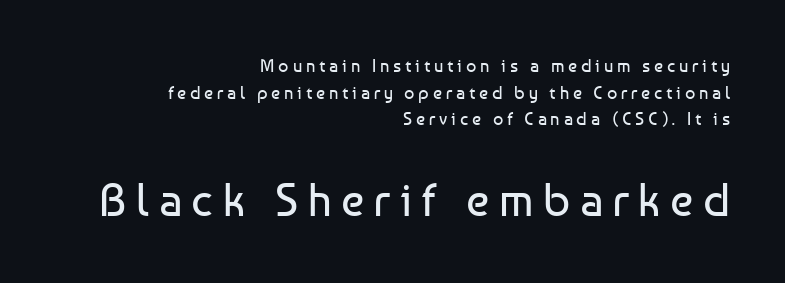
{"serif": "no", "italic": "no", "bold": "no", "weight": "regular", "width": "normal", "stroke_contrast": "low", "x_height": "medium", "monospaced": "no", "underline": "no", "align": "right", "line_spacing": "normal", "line_spacing_ratio": 1.48, "letter_spacing": "wide", "letter_spacing_em": 0.21, "larger_block": "second", "size_ratio": 2.56, "glyph_px": 46}
